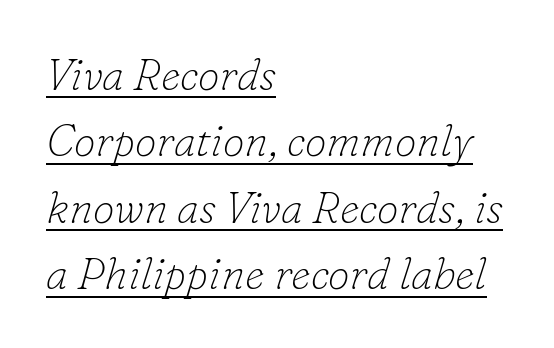
The image shows 44 px thin serif type, italic (leaning right); set left-aligned, normal line spacing (1.51x), normal letter spacing, underlined; low stroke contrast and a small x-height.
